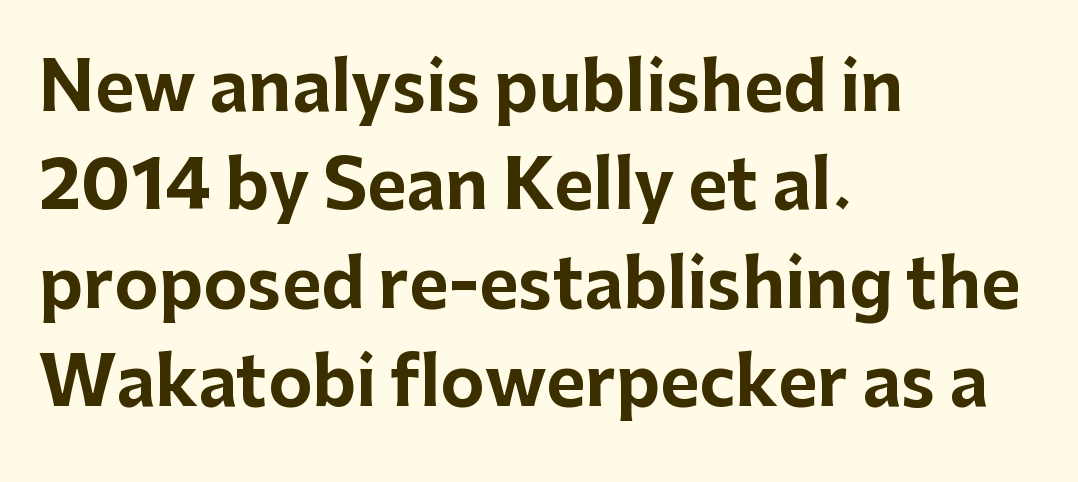
Q: Is the text bold? A: Yes.
Q: Is the text italic (slanted)? A: No, it is upright.
Q: Is the typeface a serif or a sans-serif typeface? A: Sans-serif.
Q: Is the text underlined? A: No.
Q: How is the paragraph aligned? A: Left-aligned.
Q: Is the spacing between letters normal or unusually wide? A: Normal.
Q: Is the spacing between lines tight, normal or loose? A: Normal.
Q: Width (condensed, normal, or wide)? A: Normal.
Q: Stroke contrast? A: Low.
Q: x-height? A: Medium.
Q: Monospaced? A: No.
